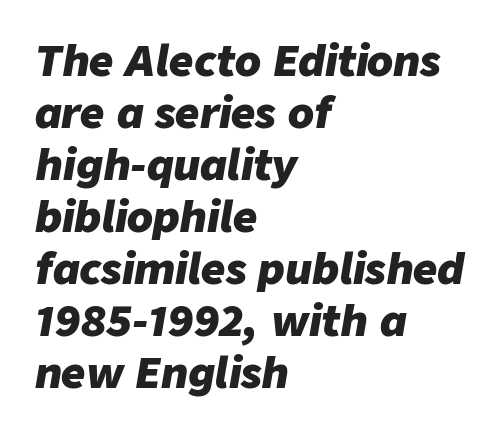
The image shows 42 px heavy type, italic (leaning right); set left-aligned, line spacing 1.24x, normal letter spacing, not underlined; low stroke contrast and a medium x-height.
